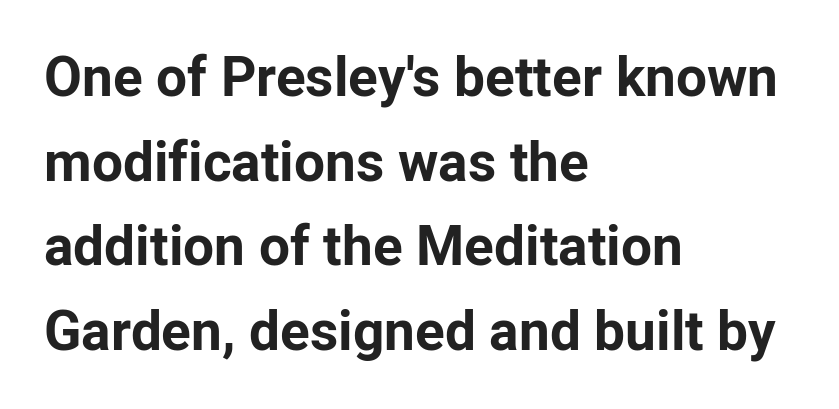
Q: Is the text bold? A: Yes.
Q: Is the text italic (slanted)? A: No, it is upright.
Q: Is the typeface a serif or a sans-serif typeface? A: Sans-serif.
Q: Is the text underlined? A: No.
Q: How is the paragraph aligned? A: Left-aligned.
Q: Is the spacing between letters normal or unusually wide? A: Normal.
Q: Is the spacing between lines tight, normal or loose? A: Normal.
Q: Width (condensed, normal, or wide)? A: Normal.
Q: Stroke contrast? A: Low.
Q: x-height? A: Medium.
Q: Monospaced? A: No.
